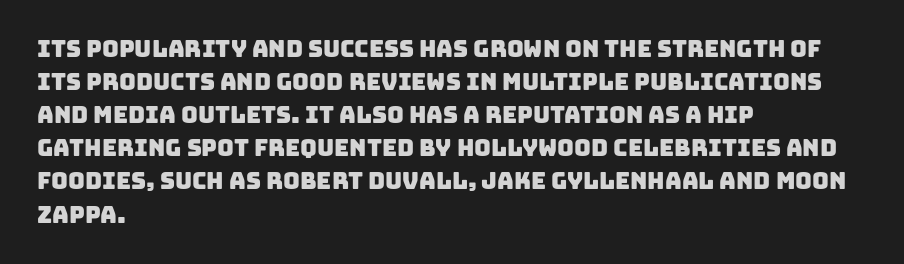
The area under the type is left untouched. Short note: letters normally spaced. The paragraph has a hard left edge and a soft right edge. Whoever set this chose a conventional vertical rhythm.
